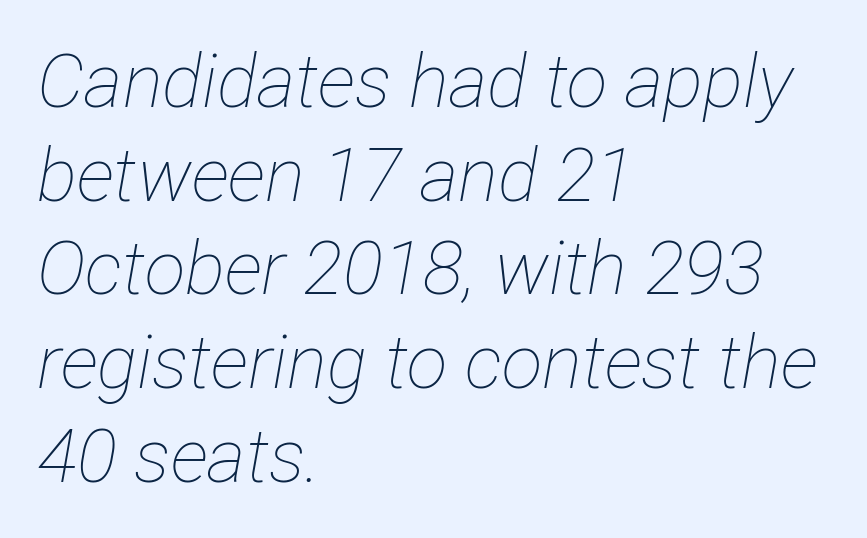
Q: Is the text bold? A: No.
Q: Is the text italic (slanted)? A: Yes, it leans right by about 12 degrees.
Q: Is the text underlined? A: No.
Q: How is the paragraph aligned? A: Left-aligned.
Q: Is the spacing between letters normal or unusually wide? A: Normal.
Q: Is the spacing between lines tight, normal or loose? A: Normal.
Q: Width (condensed, normal, or wide)? A: Condensed.
Q: Stroke contrast? A: Low.
Q: x-height? A: Medium.
Q: Monospaced? A: No.
